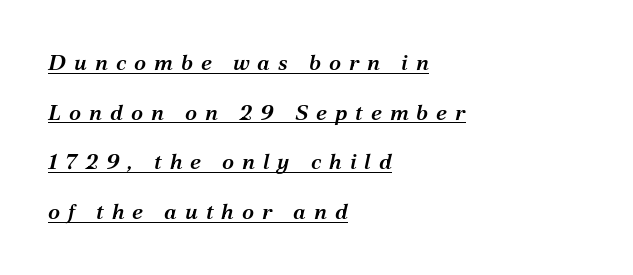
Letter spacing: wide. A typographer would call this underscored text. The font is running at a semibold setting, under full bold. Would a proofreader flag this as italicized? Yes.
